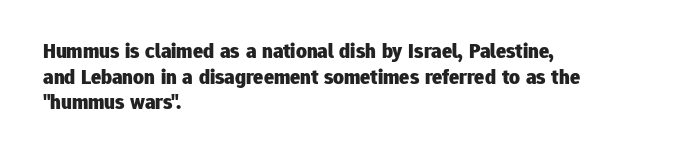
{"italic": "no", "bold": "yes", "underline": "no", "align": "left", "line_spacing_ratio": 1.22, "letter_spacing": "normal", "letter_spacing_em": 0.0, "glyph_px": 21}
